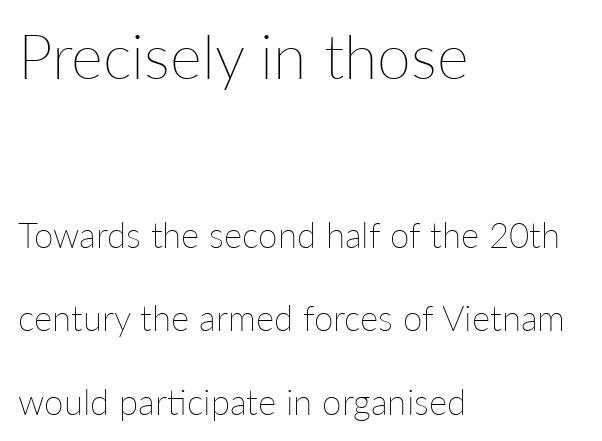
{"italic": "no", "bold": "no", "weight": "thin", "width": "normal", "stroke_contrast": "low", "x_height": "medium", "monospaced": "no", "underline": "no", "align": "left", "line_spacing": "loose", "line_spacing_ratio": 2.39, "letter_spacing": "normal", "letter_spacing_em": 0.0, "larger_block": "first", "size_ratio": 1.74, "glyph_px": 61}
